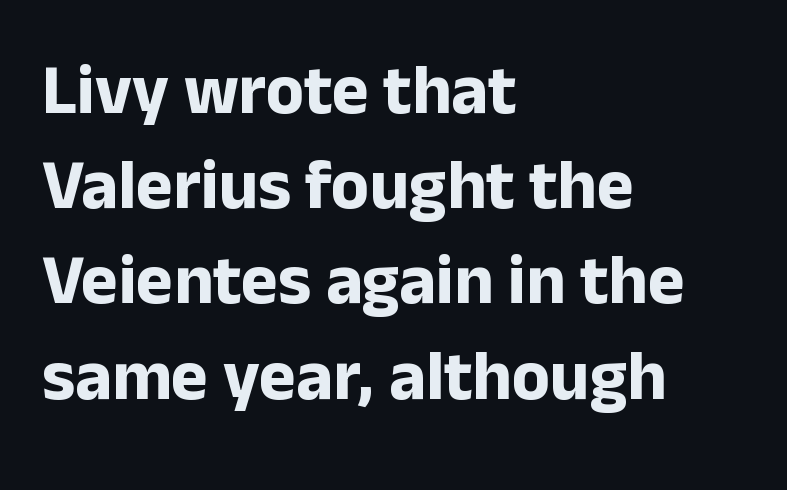
{"serif": "no", "italic": "no", "bold": "yes", "weight": "bold", "width": "normal", "stroke_contrast": "low", "x_height": "medium", "monospaced": "no", "underline": "no", "align": "left", "line_spacing": "normal", "line_spacing_ratio": 1.36, "letter_spacing": "normal", "letter_spacing_em": 0.0, "glyph_px": 70}
